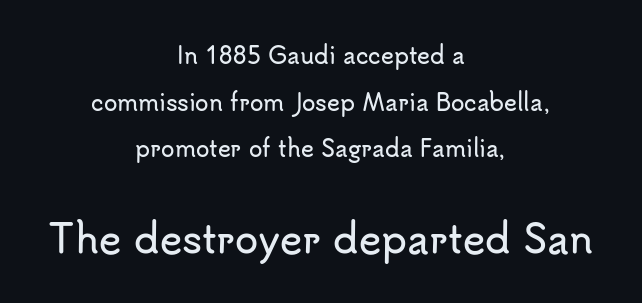
{"serif": "no", "italic": "no", "width": "normal", "stroke_contrast": "low", "x_height": "small", "monospaced": "no", "underline": "no", "align": "center", "line_spacing": "loose", "line_spacing_ratio": 2.12, "letter_spacing": "normal", "letter_spacing_em": 0.0, "larger_block": "second", "size_ratio": 1.73, "glyph_px": 38}
